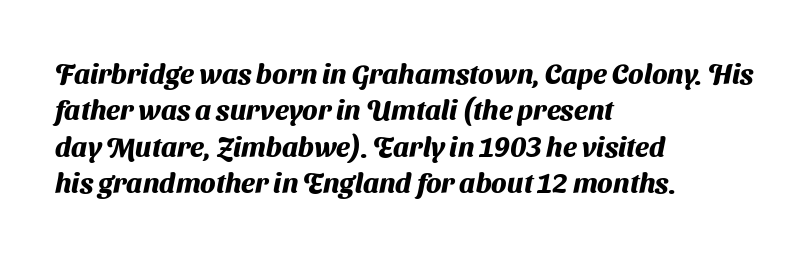
Note the varied advance widths — an 'i' is clearly narrower than an 'm'. The string is rendered with underlining switched off. The text was rendered using a sans face with plain stroke endings. Is the letter spacing exaggerated? No — it looks like the ordinary default. Layout note: lines flush left.
